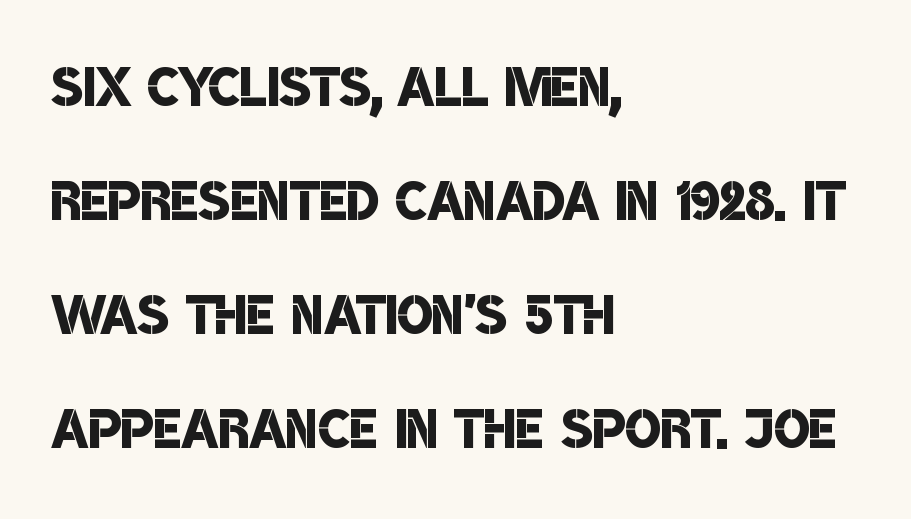
{"serif": "no", "bold": "semi", "weight": "semibold", "width": "condensed", "stroke_contrast": "low", "x_height": "large", "monospaced": "no", "underline": "no", "align": "left", "line_spacing": "normal", "line_spacing_ratio": 1.54, "letter_spacing": "normal", "letter_spacing_em": 0.0, "glyph_px": 74}
